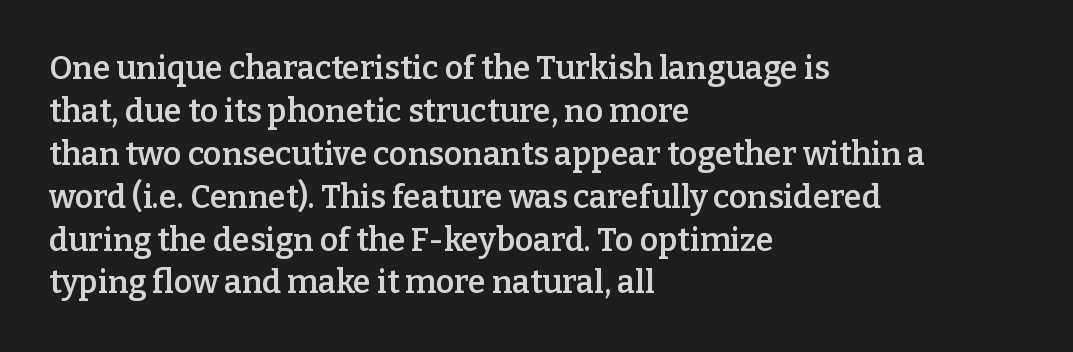
{"serif": "yes", "italic": "no", "bold": "semi", "weight": "semibold", "width": "normal", "stroke_contrast": "low", "x_height": "medium", "monospaced": "no", "underline": "no", "align": "left", "line_spacing": "normal", "line_spacing_ratio": 1.34, "letter_spacing": "normal", "letter_spacing_em": 0.0, "glyph_px": 32}
